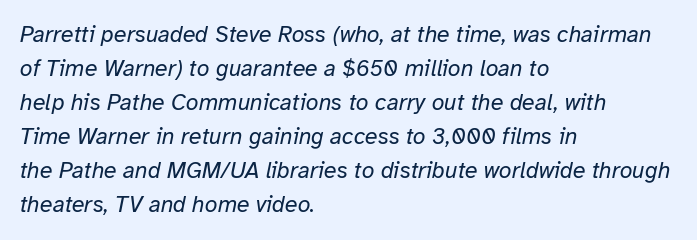
A light-to-regular cut is what we see here. Look at the tracking — it's just the regular setting, nothing added. Is the type slanted? Yes — the strokes lean at a clear angle. Horizontal bands of white between lines are of average thickness. Every row of glyphs begins at an identical x-position on the left.
